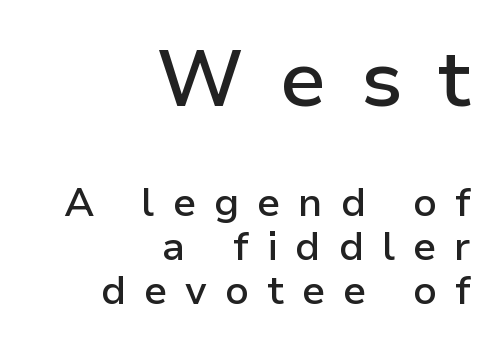
{"serif": "no", "italic": "no", "bold": "semi", "weight": "semibold", "width": "normal", "stroke_contrast": "low", "x_height": "medium", "monospaced": "no", "underline": "no", "align": "right", "line_spacing": "tight", "line_spacing_ratio": 1.09, "letter_spacing": "wide", "letter_spacing_em": 0.45, "larger_block": "first", "size_ratio": 1.98, "glyph_px": 79}
